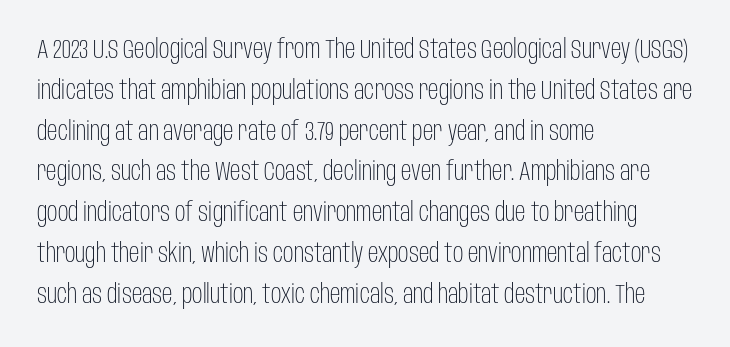
Q: Is the text bold? A: No.
Q: Is the text italic (slanted)? A: No, it is upright.
Q: Is the text underlined? A: No.
Q: How is the paragraph aligned? A: Left-aligned.
Q: Is the spacing between letters normal or unusually wide? A: Normal.
Q: Is the spacing between lines tight, normal or loose? A: Normal.
